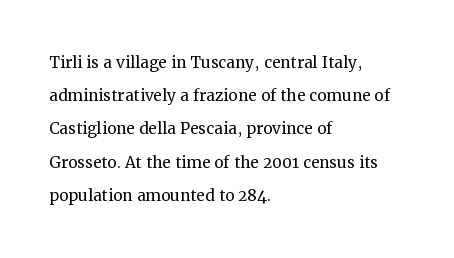
{"italic": "no", "bold": "no", "underline": "no", "align": "left", "line_spacing": "normal", "line_spacing_ratio": 1.58, "letter_spacing": "normal", "letter_spacing_em": 0.0, "glyph_px": 21}
